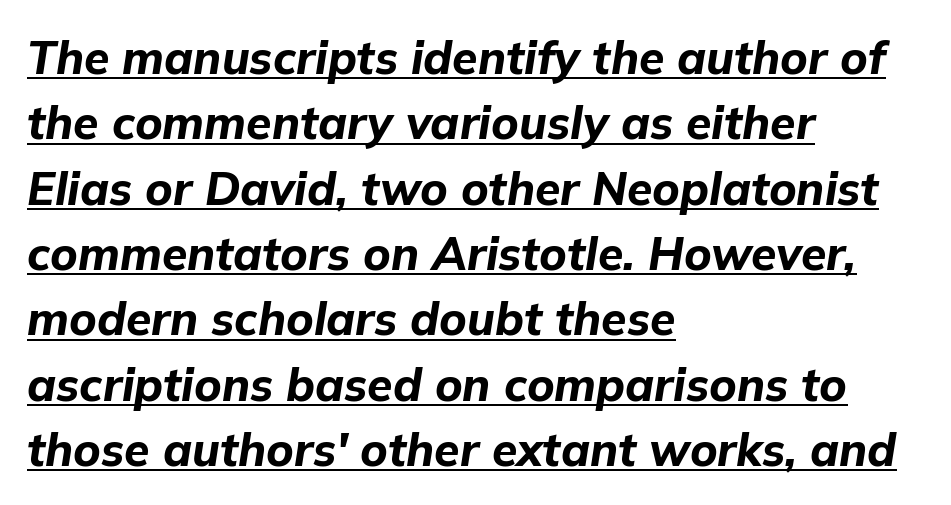
Q: Is the text bold? A: Yes.
Q: Is the text italic (slanted)? A: Yes, it leans right by about 9 degrees.
Q: Is the text underlined? A: Yes.
Q: How is the paragraph aligned? A: Left-aligned.
Q: Is the spacing between letters normal or unusually wide? A: Normal.
Q: Is the spacing between lines tight, normal or loose? A: Normal.
Q: Width (condensed, normal, or wide)? A: Normal.
Q: Stroke contrast? A: Low.
Q: x-height? A: Medium.
Q: Monospaced? A: No.
